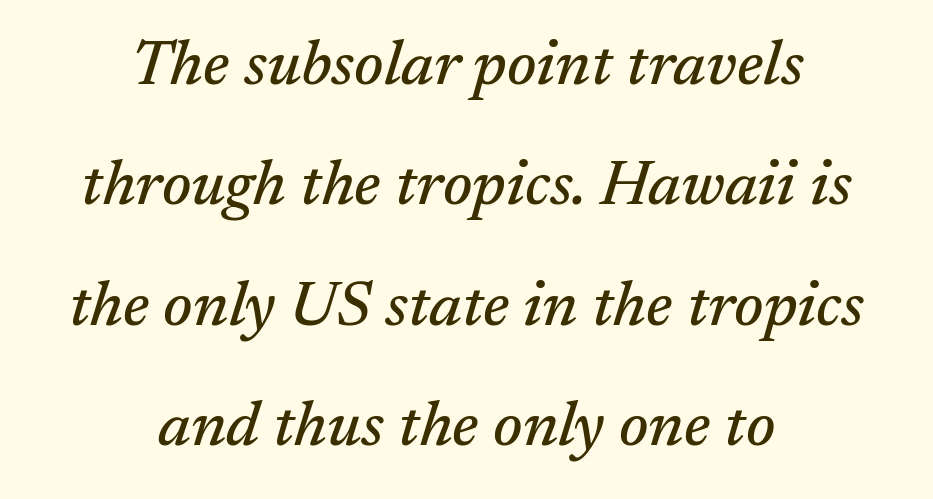
{"serif": "yes", "italic": "yes", "lean": "right", "slant_degrees": 17, "width": "normal", "stroke_contrast": "medium", "x_height": "medium", "monospaced": "no", "underline": "no", "align": "center", "line_spacing": "loose", "line_spacing_ratio": 1.91, "letter_spacing": "normal", "letter_spacing_em": 0.0, "glyph_px": 63}
